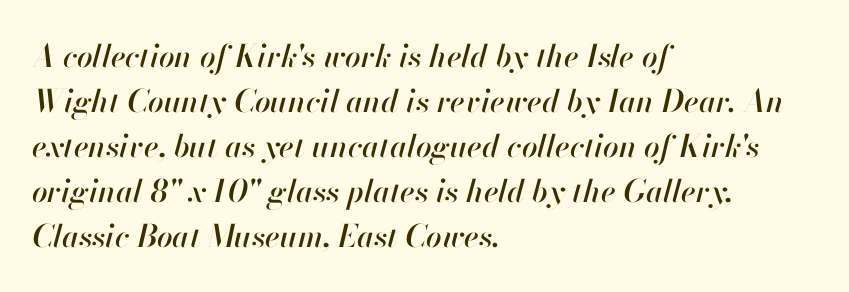
The image shows 31 px text type, italic (leaning right); set left-aligned, normal line spacing (1.45x), normal letter spacing, not underlined; high stroke contrast and a small x-height.
